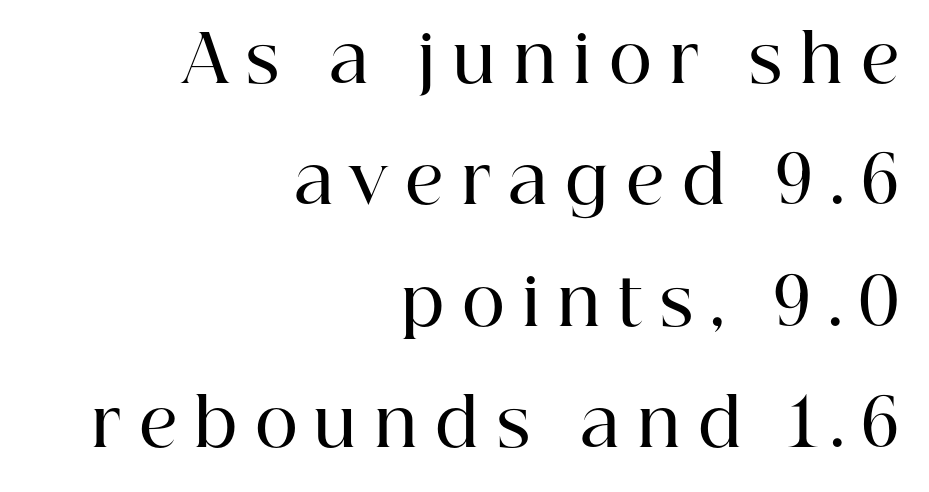
The image shows 66 px semibold serif type, upright; set right-aligned, line spacing 1.84x, unusually wide letter spacing (+0.26 em), not underlined; high stroke contrast and a medium x-height.
